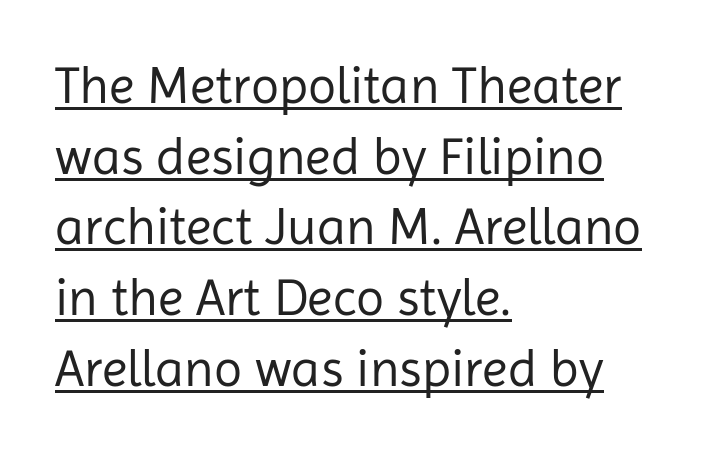
Q: Is the text bold? A: No.
Q: Is the text italic (slanted)? A: No, it is upright.
Q: Is the typeface a serif or a sans-serif typeface? A: Sans-serif.
Q: Is the text underlined? A: Yes.
Q: How is the paragraph aligned? A: Left-aligned.
Q: Is the spacing between letters normal or unusually wide? A: Normal.
Q: Is the spacing between lines tight, normal or loose? A: Normal.
Q: Width (condensed, normal, or wide)? A: Normal.
Q: Stroke contrast? A: Low.
Q: x-height? A: Medium.
Q: Monospaced? A: No.
